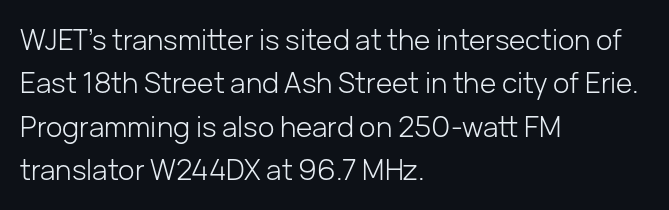
The image shows 28 px light sans-serif type, upright; set left-aligned, normal line spacing (1.55x), normal letter spacing, not underlined; low stroke contrast and a medium x-height.
